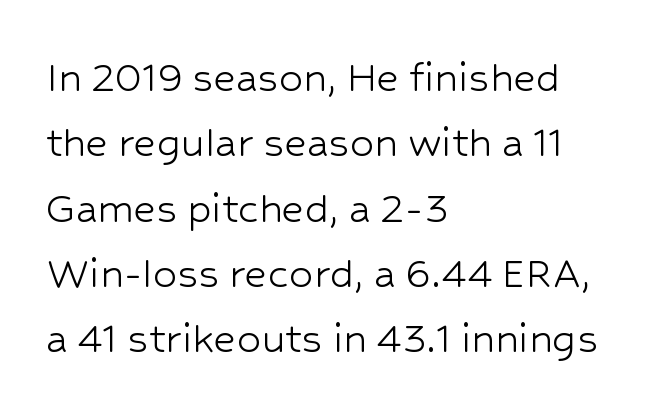
These lines are composed in type without serifs. Stems and bowls with no extra thickness — not bold. The rendering uses natural spacing where letterforms have individual widths. The designer left line spacing at the default. Every character sits straight up, as roman type does.
